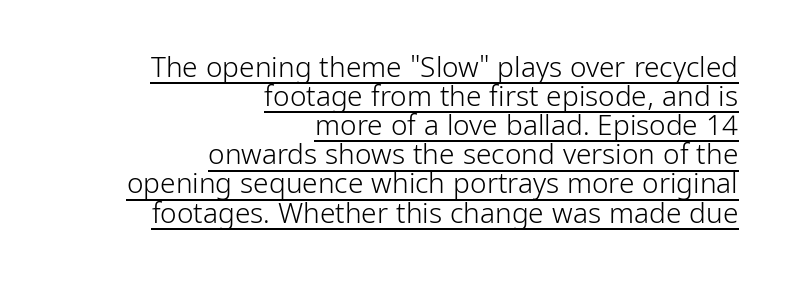
Q: Is the text bold? A: No.
Q: Is the text italic (slanted)? A: No, it is upright.
Q: Is the typeface a serif or a sans-serif typeface? A: Sans-serif.
Q: Is the text underlined? A: Yes.
Q: How is the paragraph aligned? A: Right-aligned.
Q: Is the spacing between letters normal or unusually wide? A: Normal.
Q: Is the spacing between lines tight, normal or loose? A: Tight.
Q: Width (condensed, normal, or wide)? A: Condensed.
Q: Stroke contrast? A: Low.
Q: x-height? A: Medium.
Q: Monospaced? A: No.
